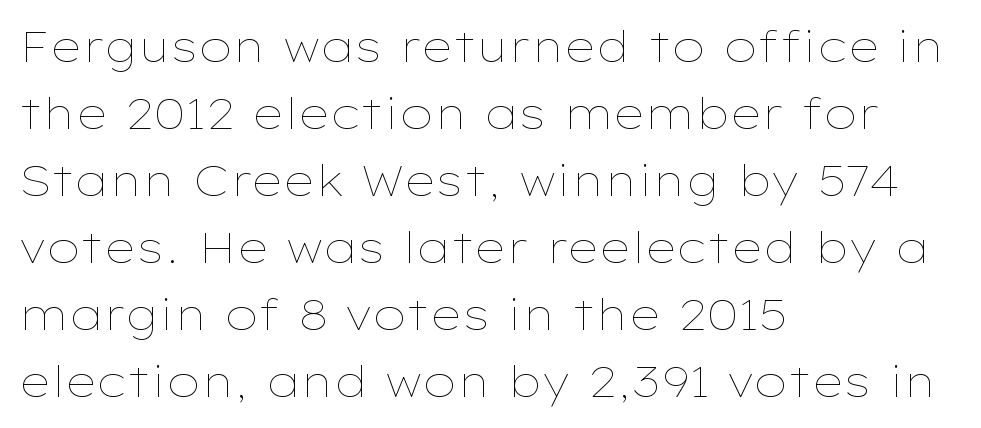
{"italic": "no", "bold": "no", "weight": "thin", "width": "wide", "stroke_contrast": "low", "x_height": "medium", "monospaced": "no", "underline": "no", "align": "left", "line_spacing": "normal", "line_spacing_ratio": 1.56, "letter_spacing": "normal", "letter_spacing_em": 0.0, "glyph_px": 43}
